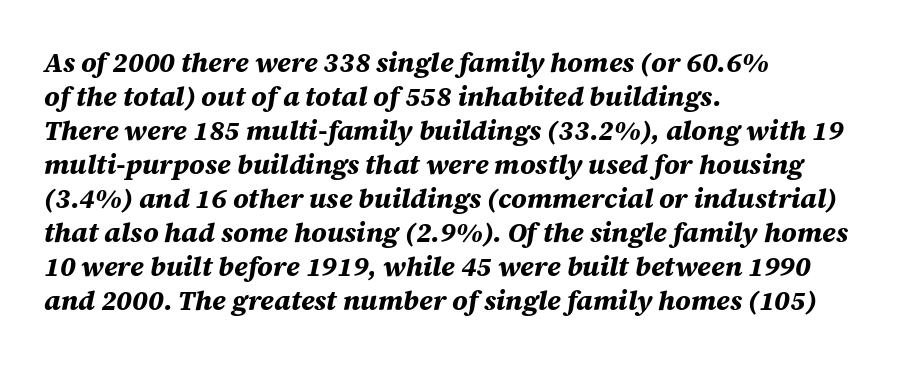
Plenty of ink on the page — the face is bold. The glyphs look as if they've been sheared to an angle. Characters follow at the spacing the type designer built in. Alignment: flush left. Decoration check: the copy has no underline.
